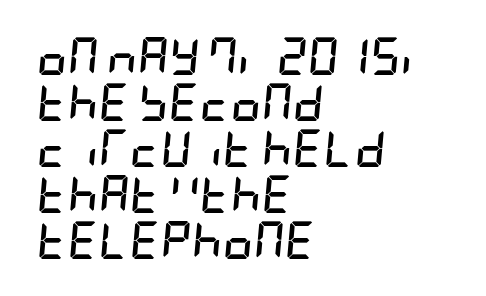
The image shows 38 px semibold, condensed type, italic (leaning right); set left-aligned, line spacing 1.21x, normal letter spacing, not underlined; low stroke contrast and a large x-height.
